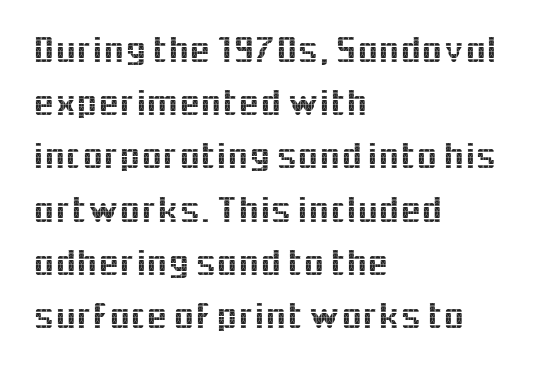
Q: Is the text italic (slanted)? A: No, it is upright.
Q: Is the typeface a serif or a sans-serif typeface? A: Sans-serif.
Q: Is the text underlined? A: No.
Q: How is the paragraph aligned? A: Left-aligned.
Q: Is the spacing between letters normal or unusually wide? A: Normal.
Q: Is the spacing between lines tight, normal or loose? A: Normal.
Q: Width (condensed, normal, or wide)? A: Normal.
Q: x-height? A: Medium.
Q: Monospaced? A: No.
